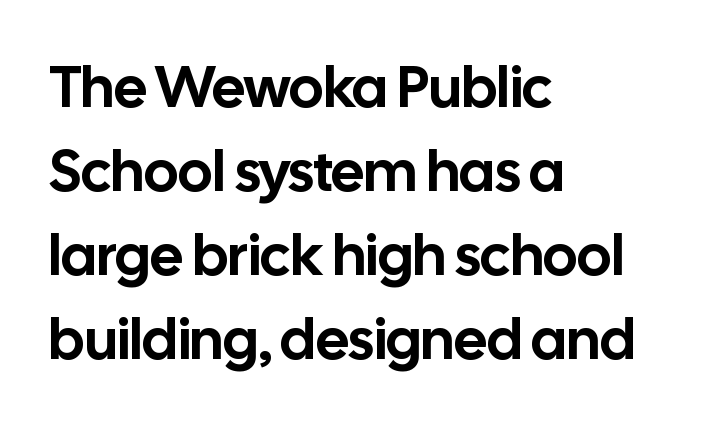
Q: Is the text italic (slanted)? A: No, it is upright.
Q: Is the typeface a serif or a sans-serif typeface? A: Sans-serif.
Q: Is the text underlined? A: No.
Q: How is the paragraph aligned? A: Left-aligned.
Q: Is the spacing between letters normal or unusually wide? A: Normal.
Q: Is the spacing between lines tight, normal or loose? A: Normal.
Q: Width (condensed, normal, or wide)? A: Normal.
Q: Stroke contrast? A: Low.
Q: x-height? A: Medium.
Q: Monospaced? A: No.
